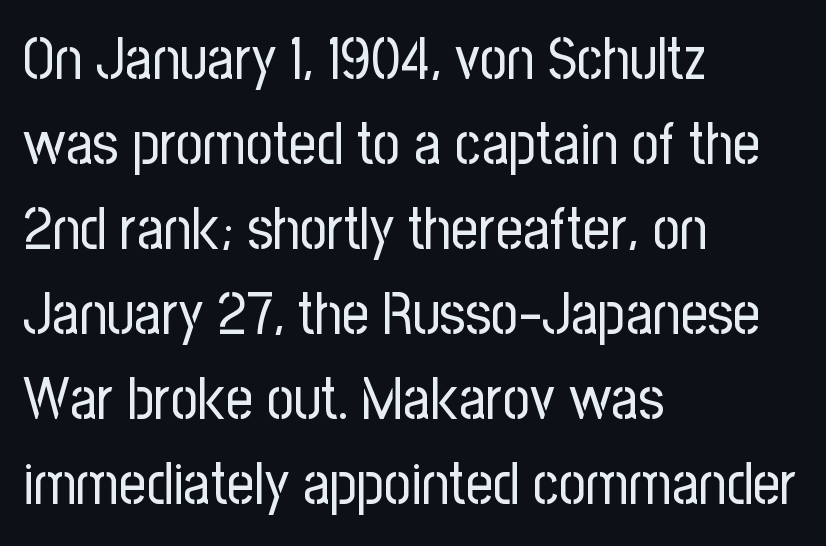
The image shows 59 px regular-weight, condensed sans-serif type, upright; set left-aligned, normal line spacing (1.44x), normal letter spacing, not underlined; low stroke contrast and a medium x-height.
